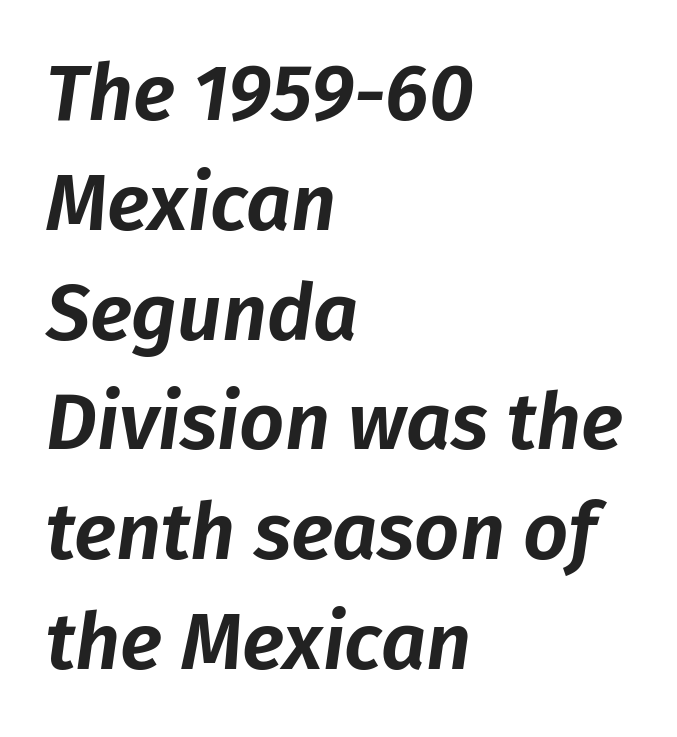
Q: Is the text italic (slanted)? A: Yes, it leans right by about 8 degrees.
Q: Is the text underlined? A: No.
Q: How is the paragraph aligned? A: Left-aligned.
Q: Is the spacing between letters normal or unusually wide? A: Normal.
Q: Is the spacing between lines tight, normal or loose? A: Normal.
Q: Width (condensed, normal, or wide)? A: Normal.
Q: Stroke contrast? A: Low.
Q: x-height? A: Medium.
Q: Monospaced? A: No.
